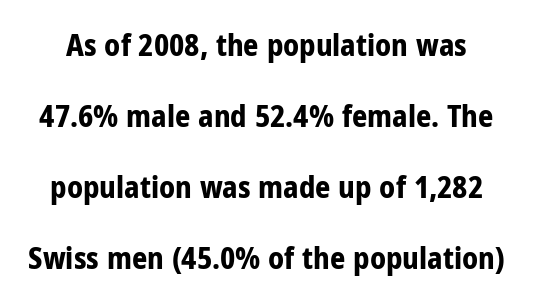
This is sans-serif lettering, the kind often seen on screens and signage. The type sits square on the baseline with zero lean. Does the leading feel generous? Absolutely, it's lavish. Proportional: the letters do not fall into vertical columns. Emphasis by weight is at full strength: bold.
